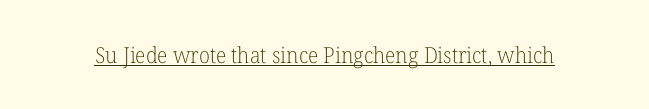
Q: Is the text bold? A: No.
Q: Is the text italic (slanted)? A: No, it is upright.
Q: Is the text underlined? A: Yes.
Q: Is the spacing between letters normal or unusually wide? A: Normal.
